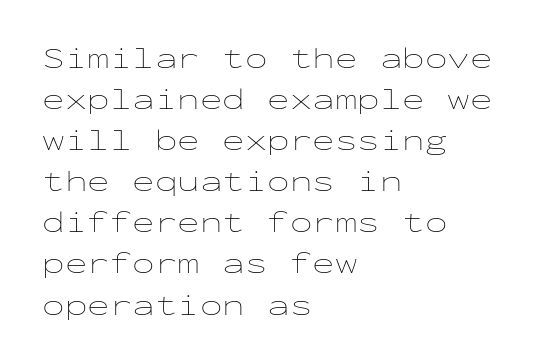
The image shows 30 px thin, wide type, upright, monospaced; set left-aligned, normal line spacing (1.37x), normal letter spacing, not underlined; low stroke contrast and a medium x-height.
